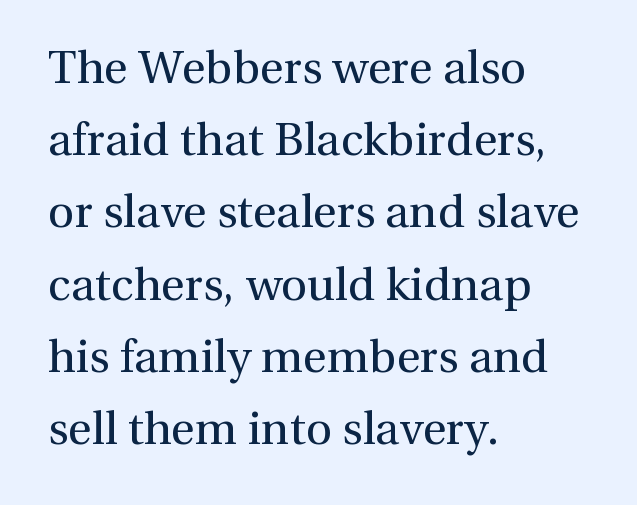
The image shows 46 px regular-weight serif type, upright; set left-aligned, normal line spacing (1.57x), normal letter spacing, not underlined; a medium x-height.
